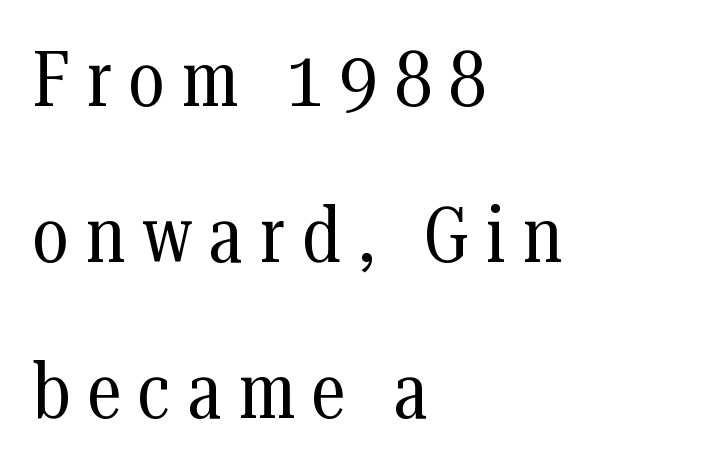
The image shows 78 px regular-weight, condensed serif type, upright; set left-aligned, loose line spacing (2.0x), unusually wide letter spacing (+0.22 em), not underlined; medium stroke contrast and a medium x-height.
